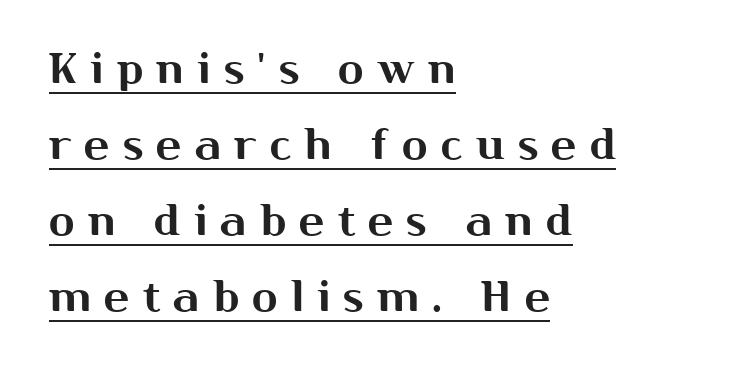
The typesetter chose a ragged-right arrangement here. The designer went with a sans here, leaving each stem footless. The rendering inserts visible extra space after every character. The lettering is marked with a stroke running underneath it. Ascenders rise straight up at ninety degrees. Varying glyph widths throughout — classic text-font behaviour.
